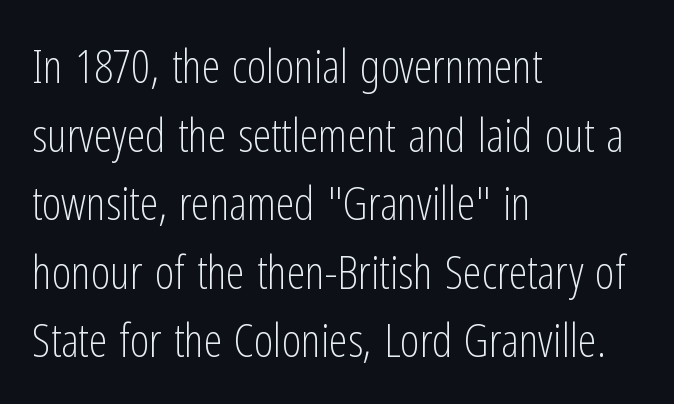
{"serif": "no", "italic": "no", "bold": "no", "weight": "light", "width": "condensed", "stroke_contrast": "low", "x_height": "medium", "monospaced": "no", "underline": "no", "align": "left", "line_spacing": "normal", "line_spacing_ratio": 1.46, "letter_spacing": "normal", "letter_spacing_em": 0.0, "glyph_px": 47}
